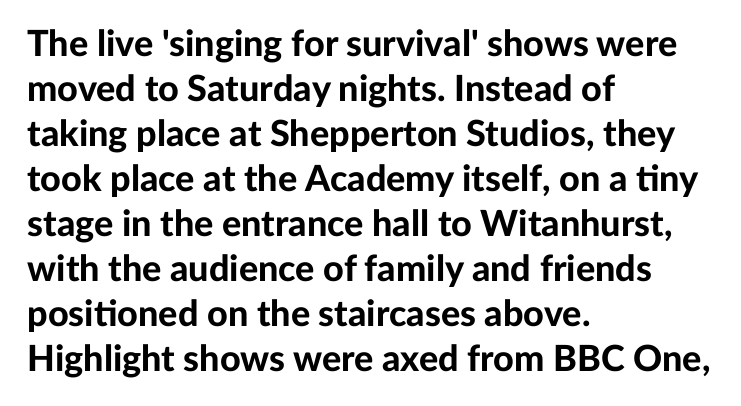
The image shows 36 px bold sans-serif type, upright; set left-aligned, normal line spacing (1.25x), normal letter spacing, not underlined; low stroke contrast and a medium x-height.
